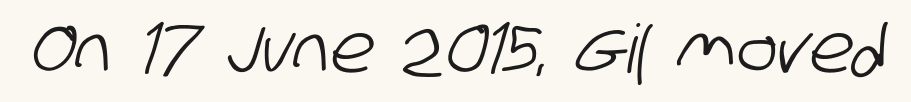
There is no visible air inserted between adjacent glyphs. Nobody drew a line under any word here. The face used here is proportionally spaced, like ordinary book or web type. Examine the stroke ends and you'll find no serifs.
